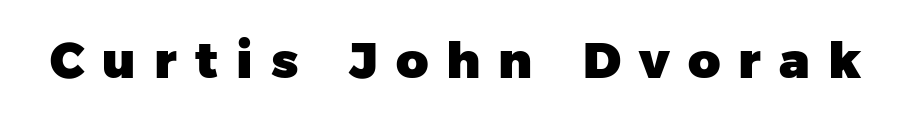
The image shows 50 px heavy sans-serif type; set unusually wide letter spacing (+0.36 em), not underlined; low stroke contrast and a medium x-height.
